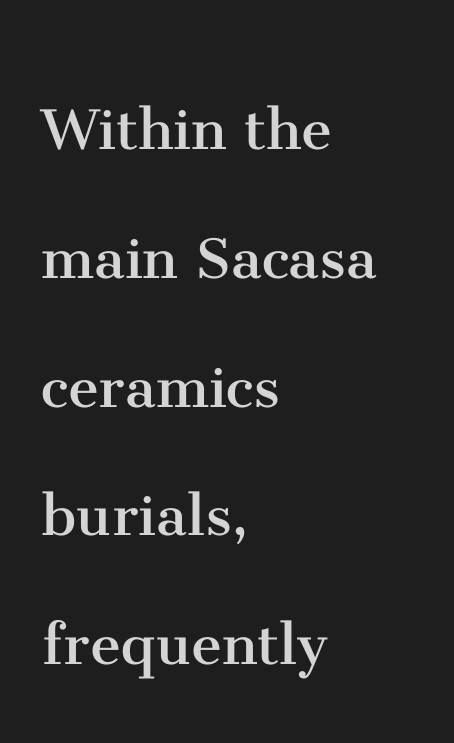
The image shows 70 px regular-weight serif type, upright; set left-aligned, line spacing 1.84x, normal letter spacing, not underlined; medium stroke contrast and a medium x-height.
